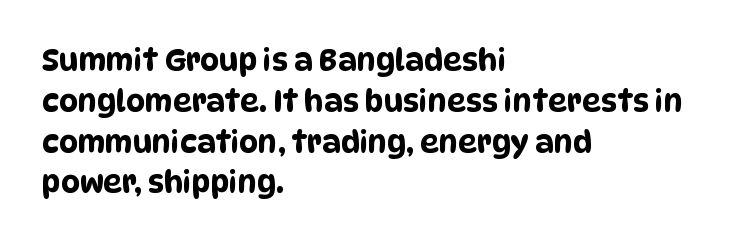
The image shows 30 px condensed sans-serif type; set left-aligned, normal line spacing (1.36x), normal letter spacing, not underlined; low stroke contrast and a large x-height.
